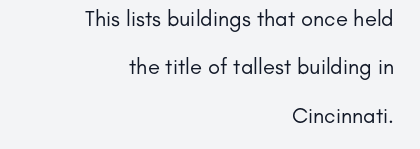
Q: Is the text bold? A: No.
Q: Is the text italic (slanted)? A: No, it is upright.
Q: Is the text underlined? A: No.
Q: How is the paragraph aligned? A: Right-aligned.
Q: Is the spacing between letters normal or unusually wide? A: Normal.
Q: Is the spacing between lines tight, normal or loose? A: Loose.
